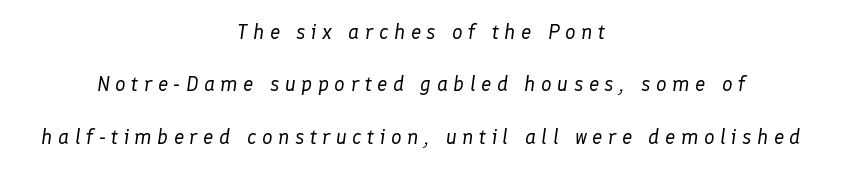
Typeset on center — no edge is straight. Notice the wide empty band between every row — that's loose leading. Weight: not bold — regular or lighter. What stands out about the letter spacing? Its width — letters are far apart. The passage shown is not underscored anywhere. It's the slanting kind of type.
